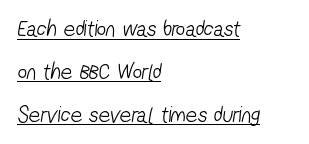
Q: Is the text bold? A: No.
Q: Is the text underlined? A: Yes.
Q: How is the paragraph aligned? A: Left-aligned.
Q: Is the spacing between letters normal or unusually wide? A: Normal.
